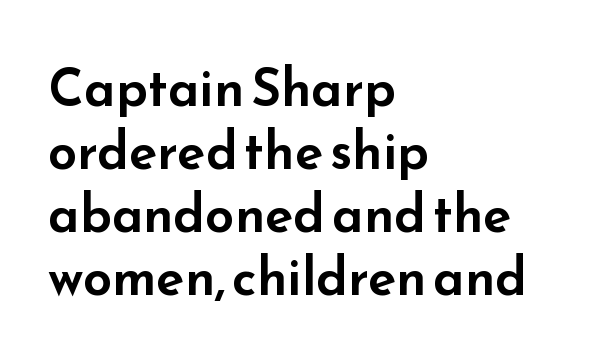
{"serif": "no", "italic": "no", "width": "wide", "stroke_contrast": "low", "x_height": "small", "monospaced": "no", "underline": "no", "align": "left", "line_spacing_ratio": 1.21, "letter_spacing": "normal", "letter_spacing_em": 0.0, "glyph_px": 52}
